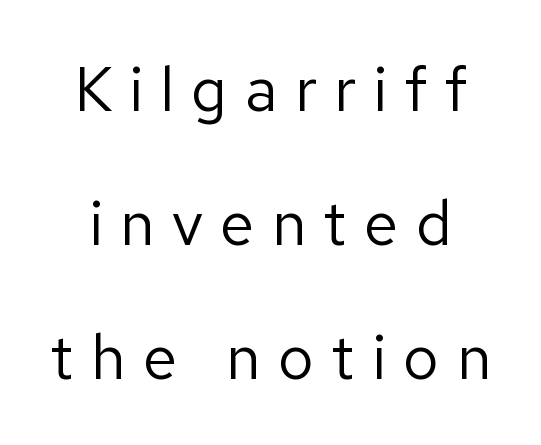
{"serif": "no", "italic": "no", "bold": "no", "weight": "regular", "width": "normal", "stroke_contrast": "low", "x_height": "medium", "monospaced": "no", "underline": "no", "line_spacing": "loose", "line_spacing_ratio": 2.16, "letter_spacing": "wide", "letter_spacing_em": 0.28, "glyph_px": 62}
